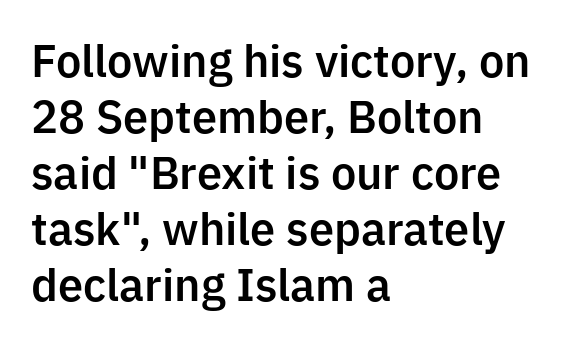
{"serif": "no", "italic": "no", "width": "normal", "stroke_contrast": "low", "x_height": "medium", "monospaced": "no", "underline": "no", "align": "left", "line_spacing": "normal", "line_spacing_ratio": 1.3, "letter_spacing": "normal", "letter_spacing_em": 0.0, "glyph_px": 43}
